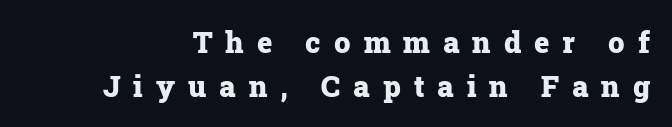
The image shows 29 px heavy serif type, upright; set normal line spacing (1.51x), unusually wide letter spacing (+0.45 em), not underlined; low stroke contrast and a medium x-height.
